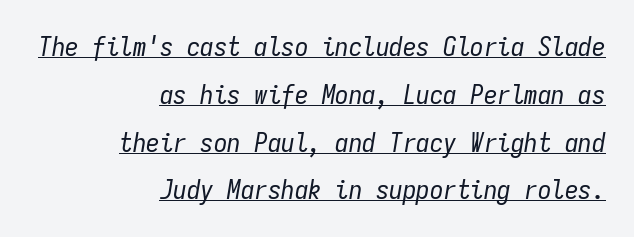
{"italic": "yes", "lean": "right", "slant_degrees": 9, "bold": "no", "underline": "yes", "align": "right", "line_spacing_ratio": 1.77, "letter_spacing": "normal", "letter_spacing_em": 0.0, "glyph_px": 27}
